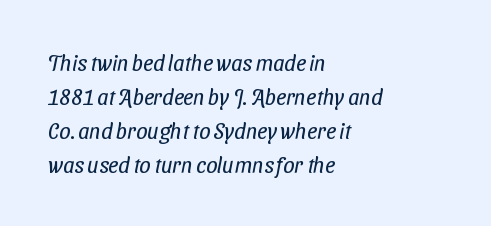
Q: Is the text bold? A: No.
Q: Is the text underlined? A: No.
Q: How is the paragraph aligned? A: Left-aligned.
Q: Is the spacing between letters normal or unusually wide? A: Normal.
Q: Is the spacing between lines tight, normal or loose? A: Normal.
